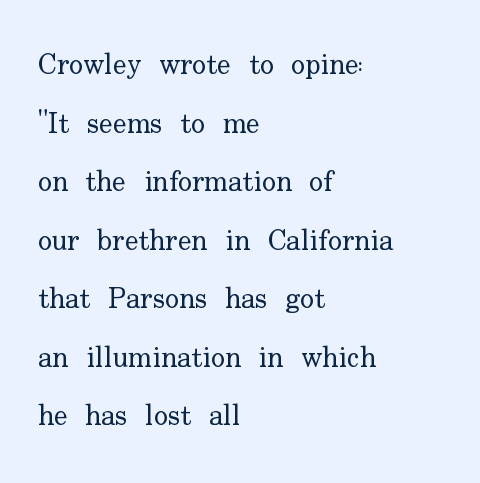
Q: Is the text bold? A: No.
Q: Is the text italic (slanted)? A: No, it is upright.
Q: Is the typeface a serif or a sans-serif typeface? A: Serif.
Q: Is the text underlined? A: No.
Q: How is the paragraph aligned? A: Left-aligned.
Q: Is the spacing between letters normal or unusually wide? A: Normal.
Q: Is the spacing between lines tight, normal or loose? A: Loose.
Q: Width (condensed, normal, or wide)? A: Normal.
Q: Stroke contrast? A: Low.
Q: x-height? A: Small.
Q: Monospaced? A: No.
